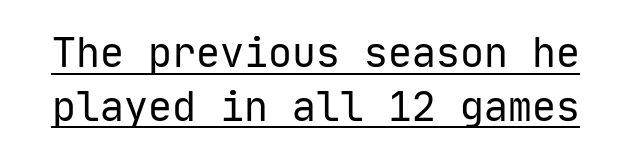
If you measured baseline to baseline, you'd find a middling distance. In terms of posture, this sample is upright. The weight would be labelled regular, book, light, or lighter still. Monospaced: the letters line up in strict vertical columns. Letter spacing: default. Notice how a bar underscores the lettering throughout.
